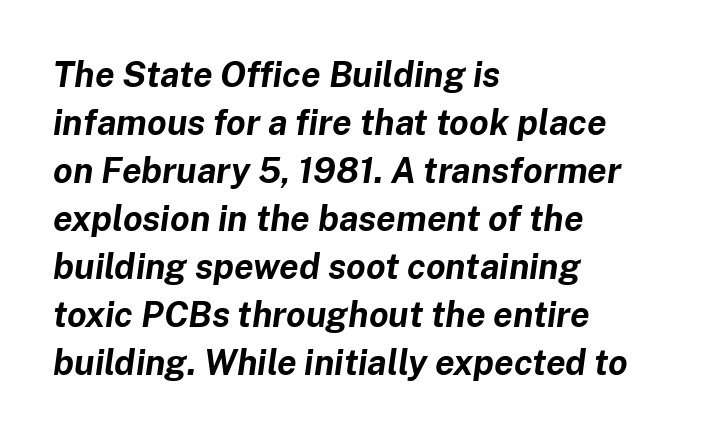
The image shows 35 px bold type, italic (leaning right); set left-aligned, normal line spacing (1.37x), normal letter spacing, not underlined; low stroke contrast and a medium x-height.
